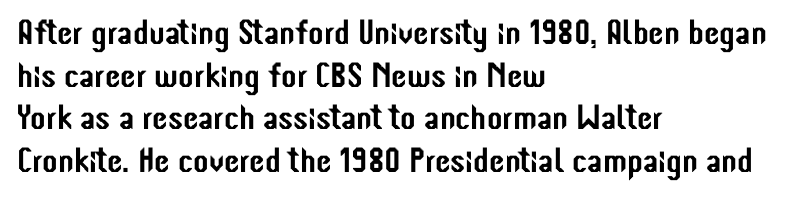
{"serif": "no", "italic": "no", "width": "condensed", "stroke_contrast": "low", "x_height": "medium", "monospaced": "no", "underline": "no", "align": "left", "line_spacing_ratio": 1.22, "letter_spacing": "normal", "letter_spacing_em": 0.0, "glyph_px": 35}
